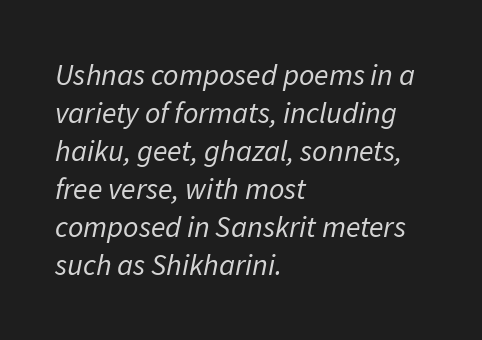
Q: Is the text bold? A: No.
Q: Is the text italic (slanted)? A: Yes, it leans right by about 11 degrees.
Q: Is the text underlined? A: No.
Q: How is the paragraph aligned? A: Left-aligned.
Q: Is the spacing between letters normal or unusually wide? A: Normal.
Q: Is the spacing between lines tight, normal or loose? A: Normal.
Q: Width (condensed, normal, or wide)? A: Normal.
Q: Stroke contrast? A: Low.
Q: x-height? A: Medium.
Q: Monospaced? A: No.
